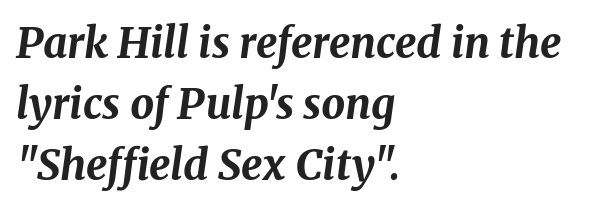
The image shows 42 px bold type, italic (leaning right); set left-aligned, normal line spacing (1.45x), normal letter spacing, not underlined; medium stroke contrast and a medium x-height.
